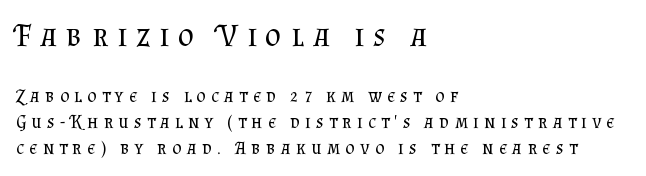
Q: Is the text bold? A: No.
Q: Is the text italic (slanted)? A: No, it is upright.
Q: Is the typeface a serif or a sans-serif typeface? A: Serif.
Q: Is the text underlined? A: No.
Q: How is the paragraph aligned? A: Left-aligned.
Q: Is the spacing between letters normal or unusually wide? A: Unusually wide.
Q: Is the spacing between lines tight, normal or loose? A: Normal.
Q: Which block of text is set in a larger size, the first (top) or the second (bottom)? A: The first (top) one.
Q: Width (condensed, normal, or wide)? A: Normal.
Q: Stroke contrast? A: Medium.
Q: x-height? A: Small.
Q: Monospaced? A: No.
